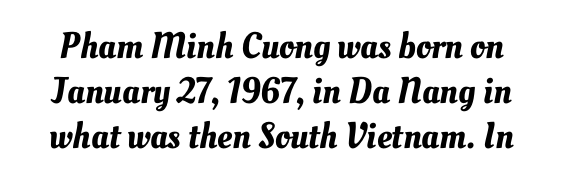
Q: Is the text underlined? A: No.
Q: Is the spacing between letters normal or unusually wide? A: Normal.
Q: Width (condensed, normal, or wide)? A: Normal.
Q: Stroke contrast? A: Medium.
Q: x-height? A: Small.
Q: Monospaced? A: No.
